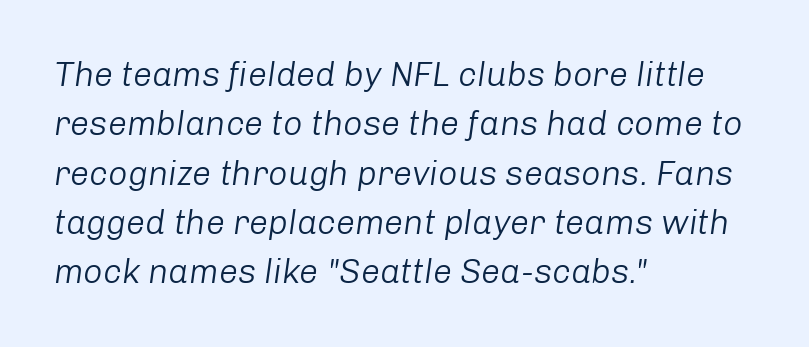
The image shows 34 px light type, italic (leaning right); set left-aligned, normal line spacing (1.45x), normal letter spacing, not underlined; low stroke contrast and a medium x-height.
